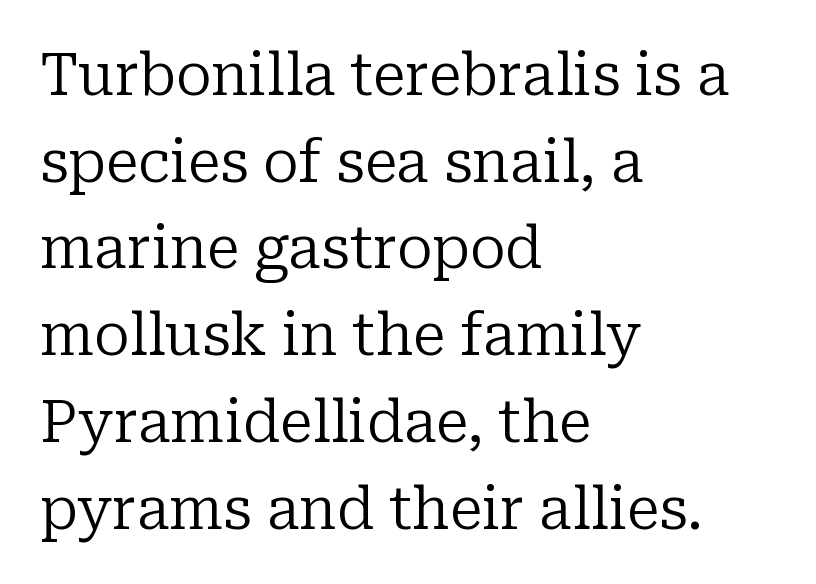
{"serif": "yes", "italic": "no", "bold": "no", "weight": "regular", "width": "normal", "stroke_contrast": "low", "x_height": "medium", "monospaced": "no", "underline": "no", "align": "left", "line_spacing": "normal", "line_spacing_ratio": 1.47, "letter_spacing": "normal", "letter_spacing_em": 0.0, "glyph_px": 59}
